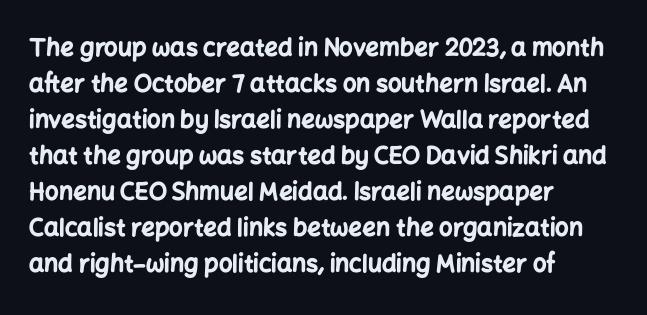
Q: Is the text bold? A: Yes.
Q: Is the text italic (slanted)? A: No, it is upright.
Q: Is the text underlined? A: No.
Q: How is the paragraph aligned? A: Left-aligned.
Q: Is the spacing between letters normal or unusually wide? A: Normal.
Q: Is the spacing between lines tight, normal or loose? A: Normal.
